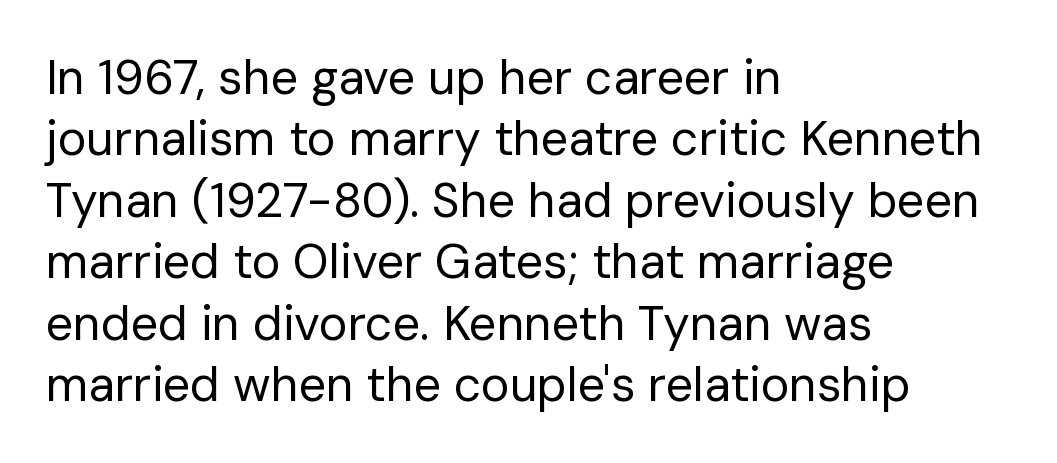
The image shows 48 px regular-weight sans-serif type, upright; set left-aligned, normal line spacing (1.28x), normal letter spacing, not underlined; low stroke contrast and a medium x-height.
